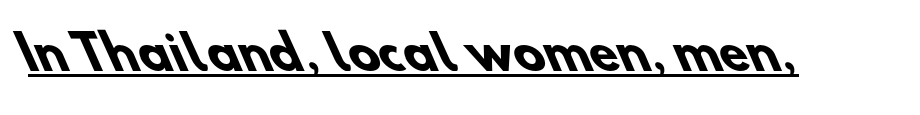
The image shows 46 px heavy sans-serif type; set normal letter spacing, underlined; low stroke contrast and a small x-height.
